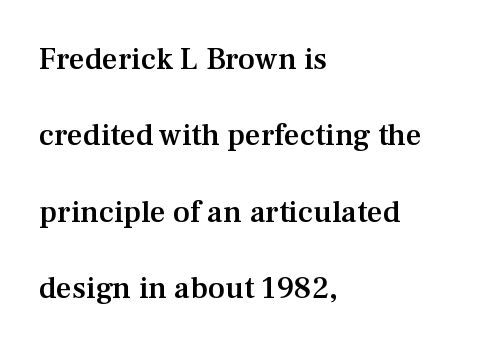
Q: Is the text bold? A: Semi-bold.
Q: Is the text italic (slanted)? A: No, it is upright.
Q: Is the typeface a serif or a sans-serif typeface? A: Serif.
Q: Is the text underlined? A: No.
Q: How is the paragraph aligned? A: Left-aligned.
Q: Is the spacing between letters normal or unusually wide? A: Normal.
Q: Is the spacing between lines tight, normal or loose? A: Loose.
Q: Width (condensed, normal, or wide)? A: Normal.
Q: Stroke contrast? A: Medium.
Q: x-height? A: Medium.
Q: Monospaced? A: No.
